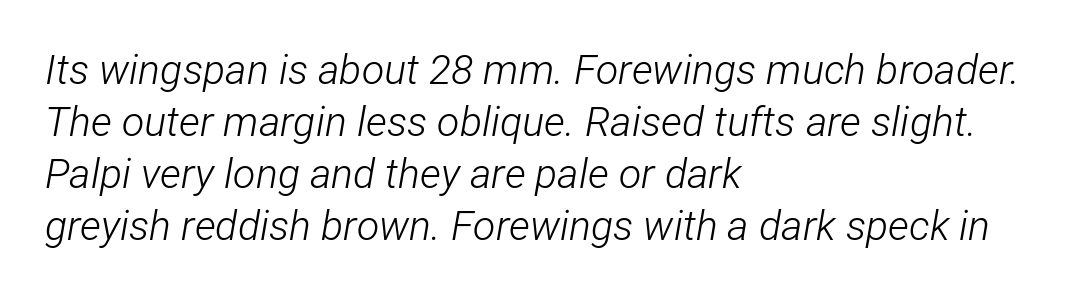
{"italic": "yes", "lean": "right", "slant_degrees": 12, "bold": "no", "weight": "light", "width": "condensed", "stroke_contrast": "low", "x_height": "medium", "monospaced": "no", "underline": "no", "align": "left", "line_spacing": "normal", "line_spacing_ratio": 1.27, "letter_spacing": "normal", "letter_spacing_em": 0.0, "glyph_px": 41}
